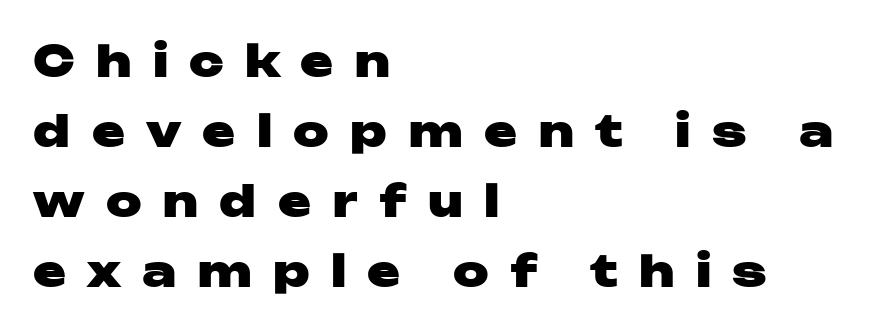
Q: Is the text bold? A: Yes.
Q: Is the text italic (slanted)? A: No, it is upright.
Q: Is the typeface a serif or a sans-serif typeface? A: Sans-serif.
Q: Is the text underlined? A: No.
Q: How is the paragraph aligned? A: Left-aligned.
Q: Is the spacing between letters normal or unusually wide? A: Unusually wide.
Q: Is the spacing between lines tight, normal or loose? A: Normal.
Q: Width (condensed, normal, or wide)? A: Wide.
Q: Stroke contrast? A: Low.
Q: x-height? A: Medium.
Q: Monospaced? A: No.
